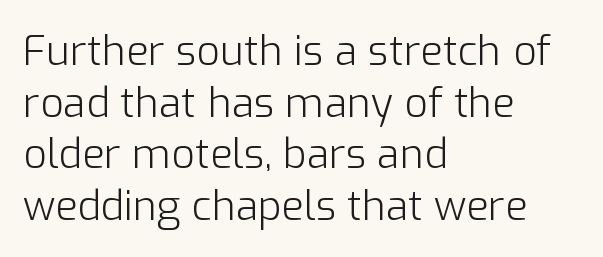
Q: Is the text bold? A: No.
Q: Is the text italic (slanted)? A: No, it is upright.
Q: Is the typeface a serif or a sans-serif typeface? A: Sans-serif.
Q: Is the text underlined? A: No.
Q: How is the paragraph aligned? A: Left-aligned.
Q: Is the spacing between letters normal or unusually wide? A: Normal.
Q: Is the spacing between lines tight, normal or loose? A: Normal.
Q: Width (condensed, normal, or wide)? A: Normal.
Q: Stroke contrast? A: Low.
Q: x-height? A: Medium.
Q: Monospaced? A: No.
